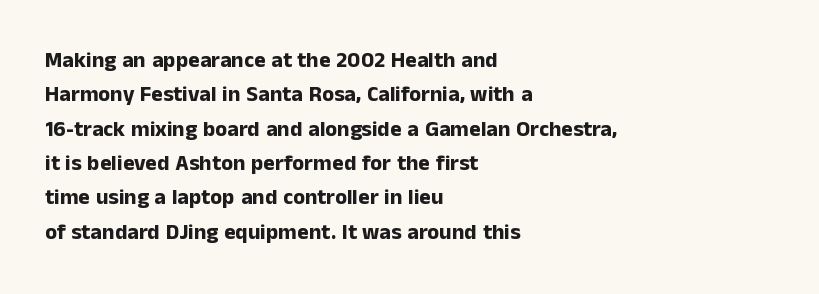
{"italic": "no", "bold": "yes", "underline": "no", "align": "left", "line_spacing": "normal", "line_spacing_ratio": 1.56, "letter_spacing": "normal", "letter_spacing_em": 0.0, "glyph_px": 22}
